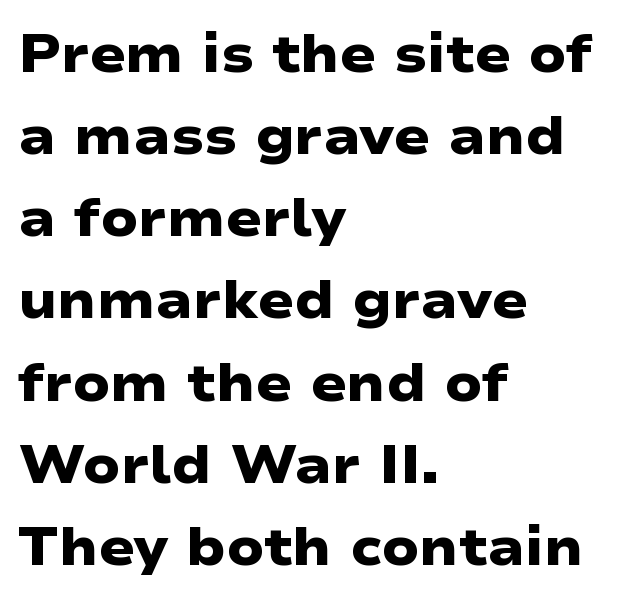
The image shows 53 px heavy, wide sans-serif type; set left-aligned, normal line spacing (1.55x), normal letter spacing, not underlined; low stroke contrast and a medium x-height.
